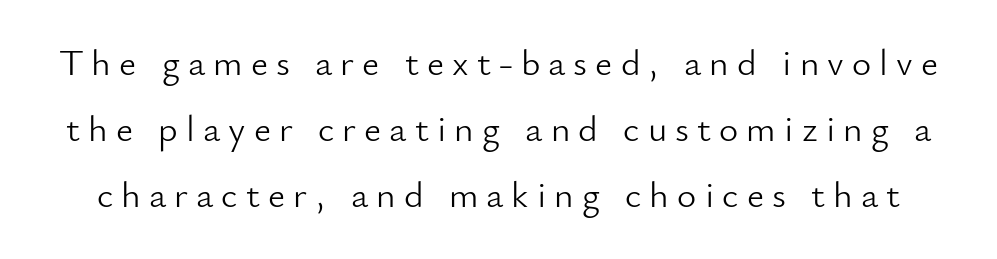
The image shows 37 px light sans-serif type, upright; set line spacing 1.78x, unusually wide letter spacing (+0.22 em), not underlined; low stroke contrast and a small x-height.
